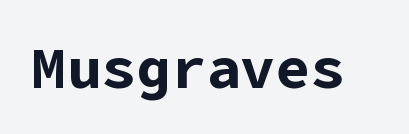
These lines were composed using upright roman letters. These words are printed bold, with thick strokes throughout. No extra tracking has been applied to these lines. The area under the type is left untouched. I'd call this a sans setting — the letters go barefoot.
